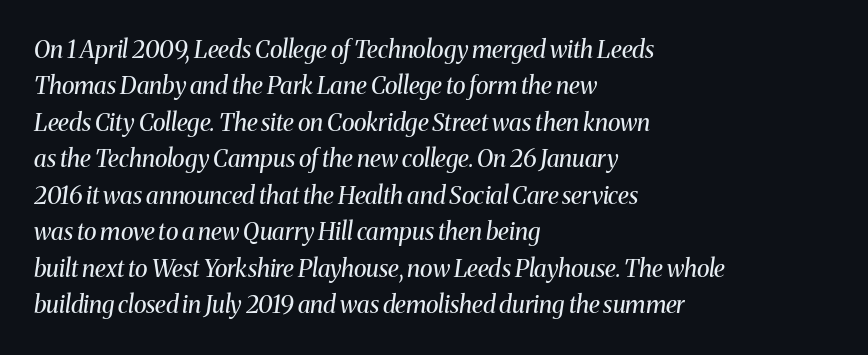
{"italic": "yes", "lean": "right", "slant_degrees": 8, "bold": "no", "underline": "no", "align": "left", "line_spacing": "normal", "line_spacing_ratio": 1.52, "letter_spacing": "normal", "letter_spacing_em": 0.0, "glyph_px": 24}
